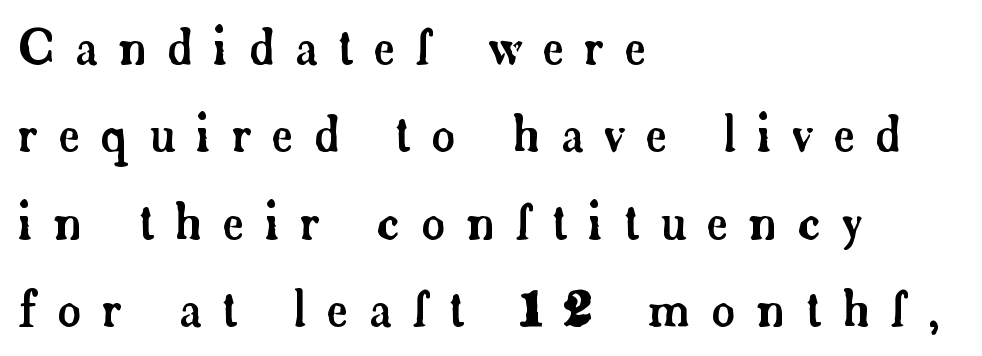
Q: Is the text italic (slanted)? A: No, it is upright.
Q: Is the typeface a serif or a sans-serif typeface? A: Serif.
Q: Is the text underlined? A: No.
Q: How is the paragraph aligned? A: Left-aligned.
Q: Is the spacing between letters normal or unusually wide? A: Unusually wide.
Q: Width (condensed, normal, or wide)? A: Normal.
Q: Stroke contrast? A: Low.
Q: x-height? A: Small.
Q: Monospaced? A: No.
